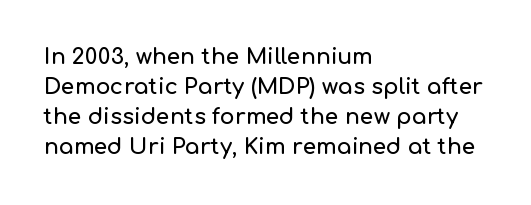
{"italic": "no", "underline": "no", "align": "left", "line_spacing": "normal", "line_spacing_ratio": 1.37, "letter_spacing": "normal", "letter_spacing_em": 0.0, "glyph_px": 22}
